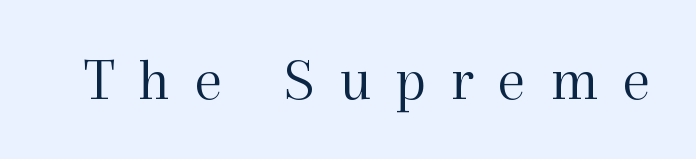
Looks like regular typesetting: each glyph gets only the width it needs. The font sits on the lighter half of the weight spectrum, regular included. Look at the bottom of the vertical strokes: they flare into serifs here. In terms of posture, this sample is upright. Substantial extra tracking has been applied to these lines. Descender tails drop into unmarked territory.
